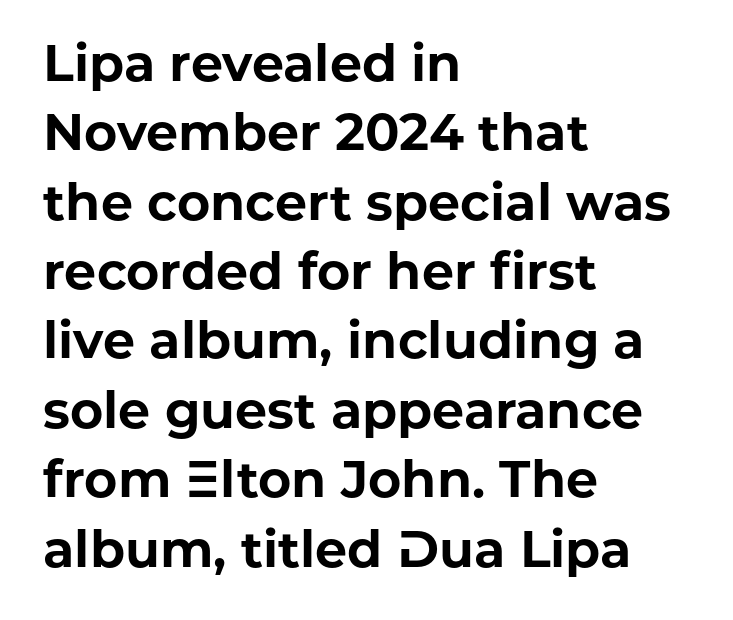
Visually the block forms a straight wall on the left and a jagged coastline on the right. Honestly, there is no underline to notice here at all. Horizontal bands of white between lines are of average thickness. Classification — sans serif. The glyphs have the mass of a bold cut.
